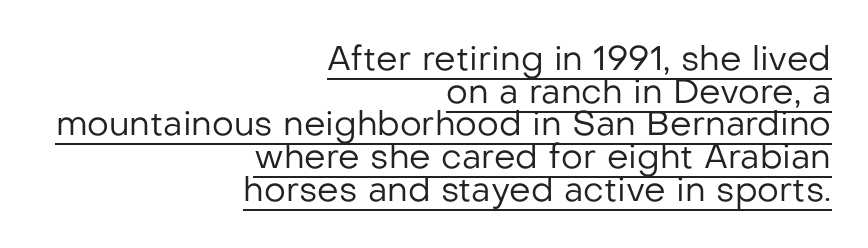
The image shows 34 px regular-weight sans-serif type, upright; set right-aligned, tight line spacing (0.96x), normal letter spacing, underlined; low stroke contrast and a medium x-height.
